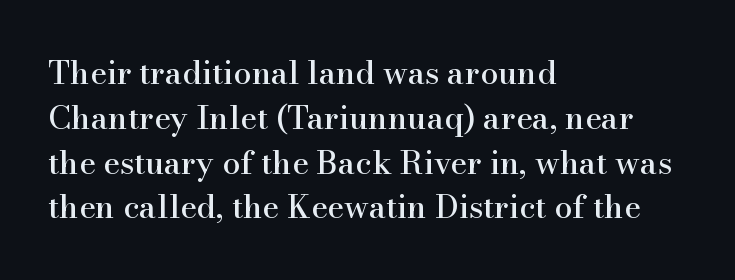
The image shows 32 px serif type, upright; set left-aligned, normal line spacing (1.4x), normal letter spacing, not underlined; high stroke contrast and a small x-height.
